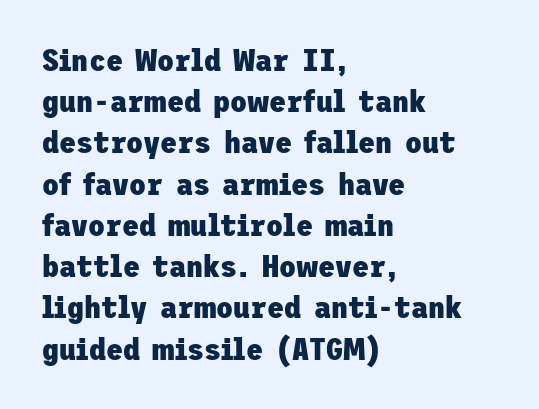
Q: Is the text bold? A: Yes.
Q: Is the text italic (slanted)? A: No, it is upright.
Q: Is the typeface a serif or a sans-serif typeface? A: Sans-serif.
Q: Is the text underlined? A: No.
Q: How is the paragraph aligned? A: Left-aligned.
Q: Is the spacing between letters normal or unusually wide? A: Normal.
Q: Is the spacing between lines tight, normal or loose? A: Normal.
Q: Width (condensed, normal, or wide)? A: Normal.
Q: Stroke contrast? A: Low.
Q: x-height? A: Medium.
